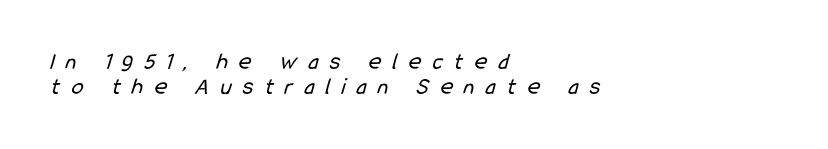
Only glyphs here, with clear space below each row. Alignment: flush left. The passage shown has open, widely tracked lettering throughout. The letters look calm and open, with moderate or lighter stems. Regarding leading, the lines here are crowded together.
